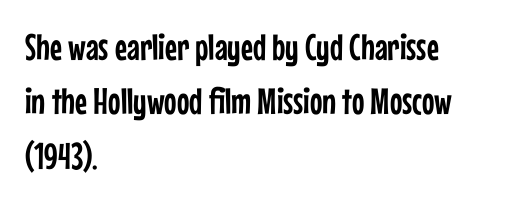
Q: Is the text italic (slanted)? A: No, it is upright.
Q: Is the typeface a serif or a sans-serif typeface? A: Sans-serif.
Q: Is the text underlined? A: No.
Q: How is the paragraph aligned? A: Left-aligned.
Q: Is the spacing between letters normal or unusually wide? A: Normal.
Q: Is the spacing between lines tight, normal or loose? A: Normal.
Q: Width (condensed, normal, or wide)? A: Condensed.
Q: Stroke contrast? A: Low.
Q: x-height? A: Medium.
Q: Monospaced? A: No.
